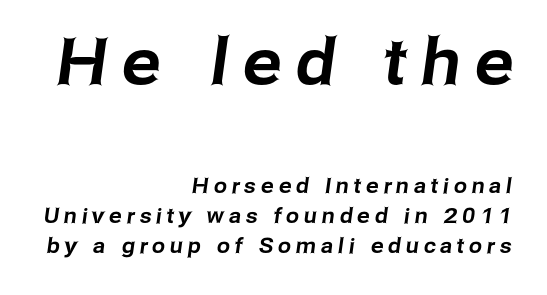
Varying glyph widths throughout — classic text-font behaviour. Nope, no serifs anywhere on these letters. The space beneath each line is pristine and unruled. Each word looks stretched out because of the extra space between its letters.
